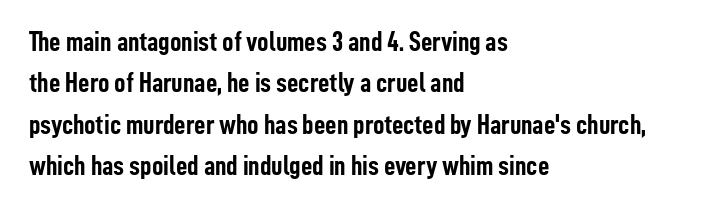
Q: Is the text bold? A: Yes.
Q: Is the text italic (slanted)? A: No, it is upright.
Q: Is the typeface a serif or a sans-serif typeface? A: Sans-serif.
Q: Is the text underlined? A: No.
Q: How is the paragraph aligned? A: Left-aligned.
Q: Is the spacing between letters normal or unusually wide? A: Normal.
Q: Is the spacing between lines tight, normal or loose? A: Normal.
Q: Width (condensed, normal, or wide)? A: Condensed.
Q: Stroke contrast? A: Low.
Q: x-height? A: Medium.
Q: Monospaced? A: No.
